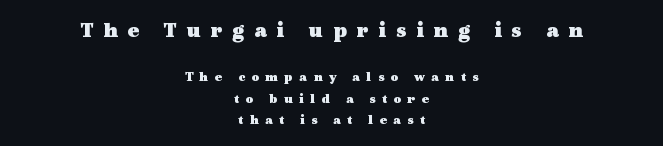
{"italic": "no", "bold": "yes", "underline": "no", "align": "center", "line_spacing": "normal", "line_spacing_ratio": 1.53, "letter_spacing": "wide", "letter_spacing_em": 0.44, "larger_block": "first", "size_ratio": 1.57, "glyph_px": 22}
